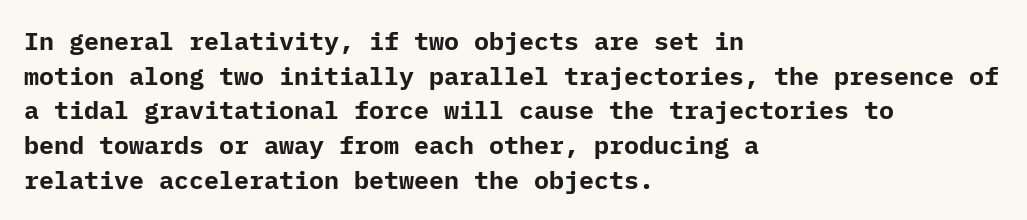
The image shows 25 px bold type, upright; set left-aligned, normal line spacing (1.39x), normal letter spacing, not underlined.
